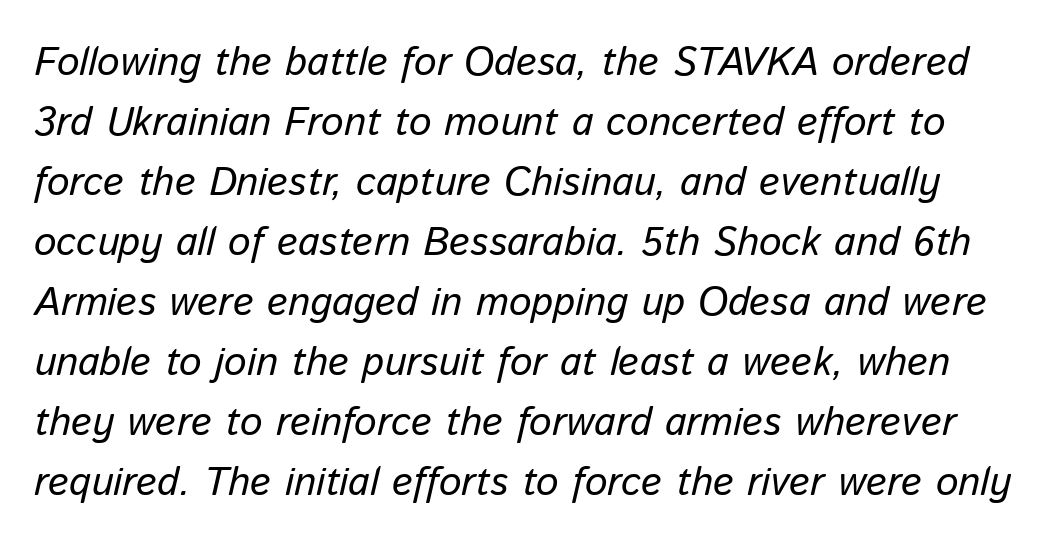
Q: Is the text italic (slanted)? A: Yes, it leans right by about 13 degrees.
Q: Is the text underlined? A: No.
Q: Is the spacing between letters normal or unusually wide? A: Normal.
Q: Is the spacing between lines tight, normal or loose? A: Normal.
Q: Width (condensed, normal, or wide)? A: Normal.
Q: Stroke contrast? A: Low.
Q: x-height? A: Medium.
Q: Monospaced? A: No.
